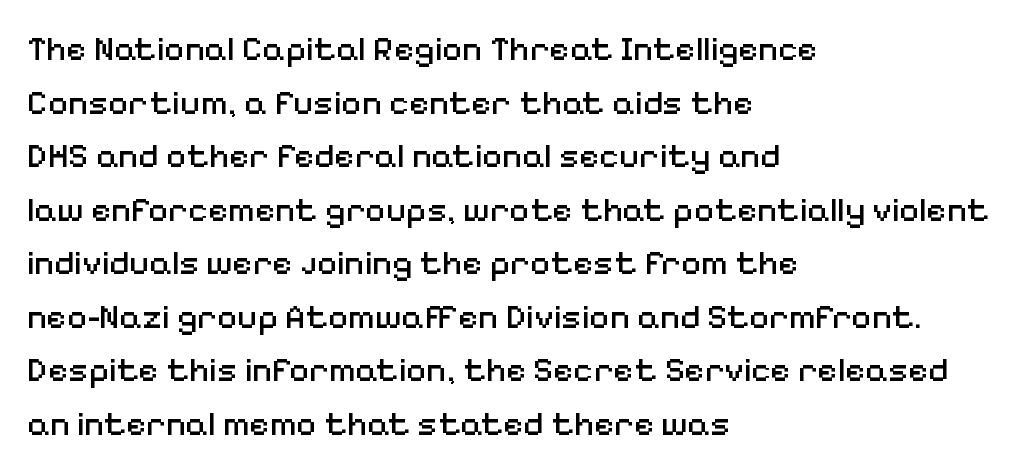
Spacing verdict: proportional, widths tailored to each character. Is the block centered? No — it sits flush against the left margin. Italic: no, the glyphs are upright roman. The strip under each line holds only bare page. The glyphs in this specimen are sans serif.
